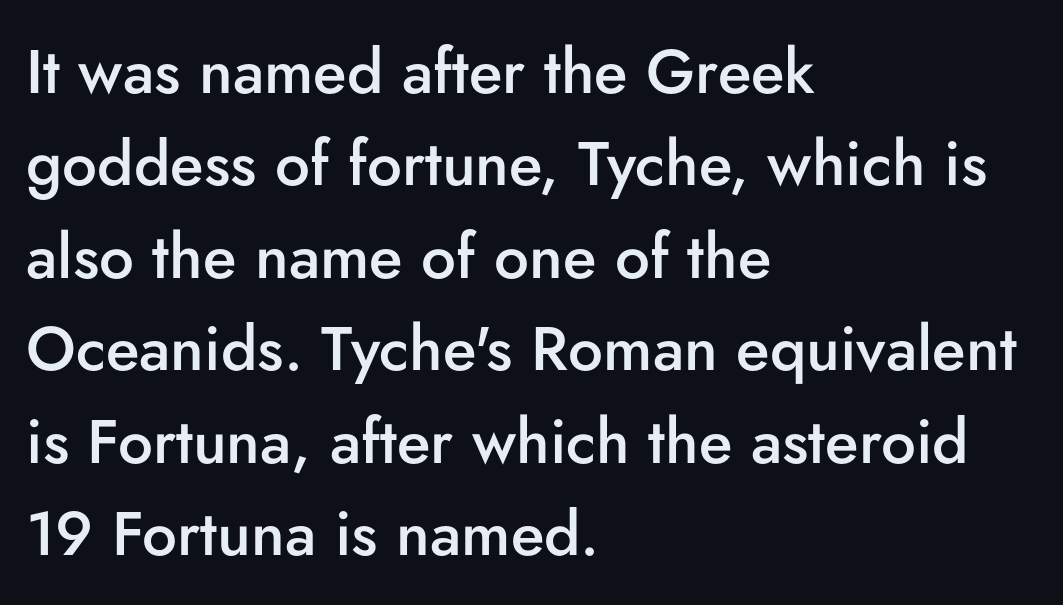
This sample has the flowing, uneven cadence of proportional lettering. Letterform terminals end flat and unadorned throughout the passage. The leading is moderate, giving the passage an even texture. One-word summary of the alignment: left. The words here are not underlined.
